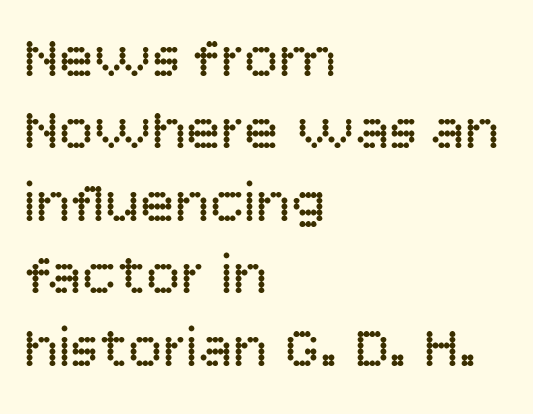
The image shows 58 px regular-weight sans-serif type, upright; set left-aligned, normal line spacing (1.25x), normal letter spacing, not underlined; low stroke contrast and a large x-height.
